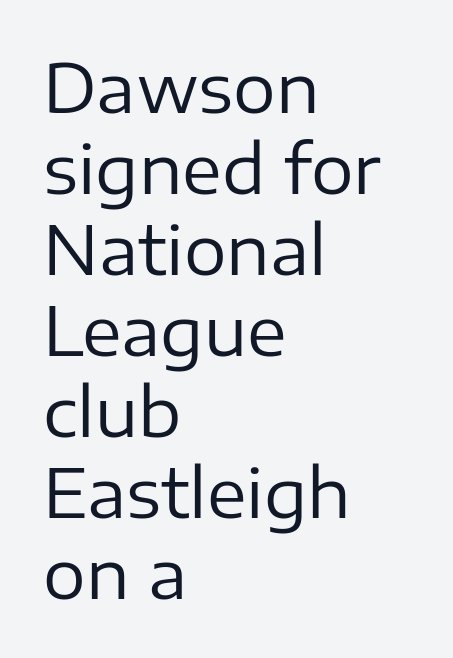
The image shows 67 px regular-weight sans-serif type, upright; set left-aligned, line spacing 1.21x, normal letter spacing, not underlined; low stroke contrast and a medium x-height.
